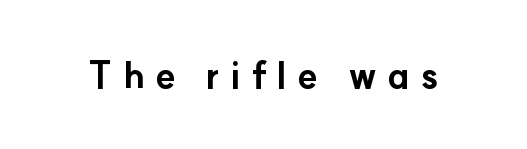
The image shows 37 px bold sans-serif type, upright; set unusually wide letter spacing (+0.28 em), not underlined; low stroke contrast and a small x-height.
